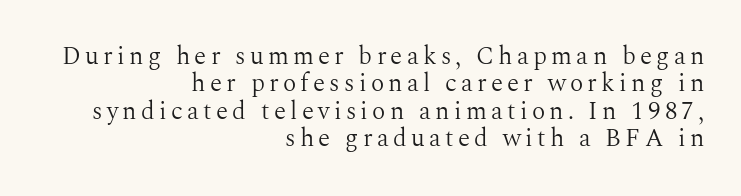
Only glyphs here, with clear space below each row. No italicization has been applied; the sample stays upright. Whoever set this chose condensed vertical rhythm over breathing room. Which margin do the lines hug? The right one — the left edge is uneven.
